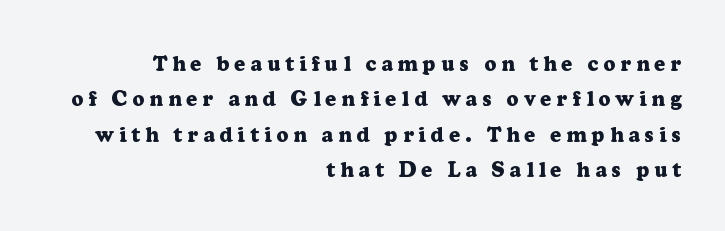
Where is the straight margin? On the right. Beneath every word, the page is bare. Line spacing here is normal. Weight: bold.
